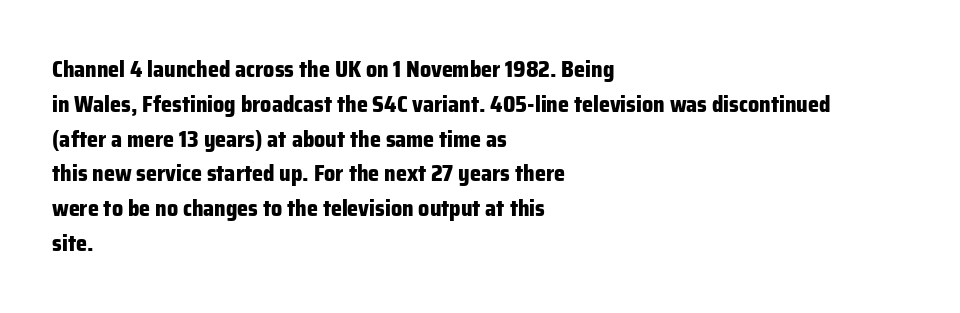
The image shows 22 px bold type, upright; set left-aligned, normal line spacing (1.58x), normal letter spacing, not underlined.
